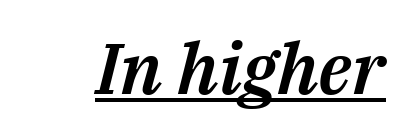
The image shows 71 px text type, italic (leaning right); set normal letter spacing, underlined; medium stroke contrast and a medium x-height.
